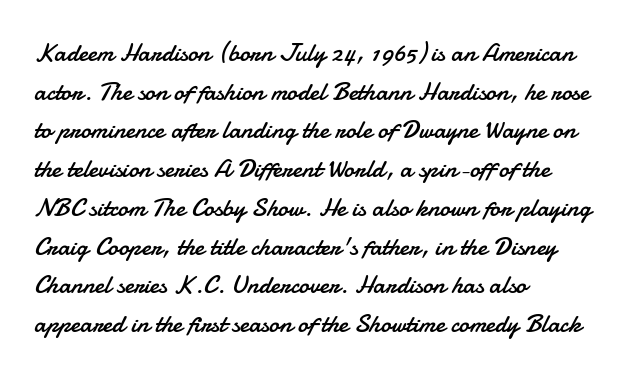
The weight tops out at a normal text grade. Words appear dense and cohesive because spacing is normal. If you drew a ruler down the left edge, every line would touch it. Line spacing here is normal. Underline: absent.
